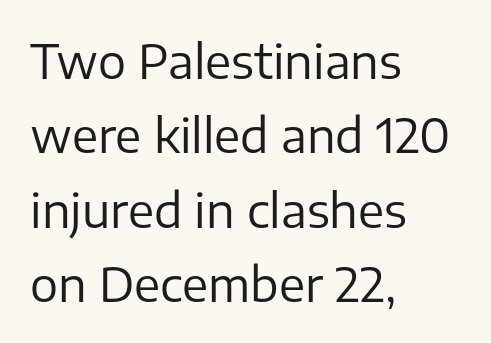
The letters sit at their default tracking, neither squeezed nor spread. The type sits square on the baseline with zero lean. Stems here are at most as thick as an everyday book face. A typesetter would label this face a sans.
